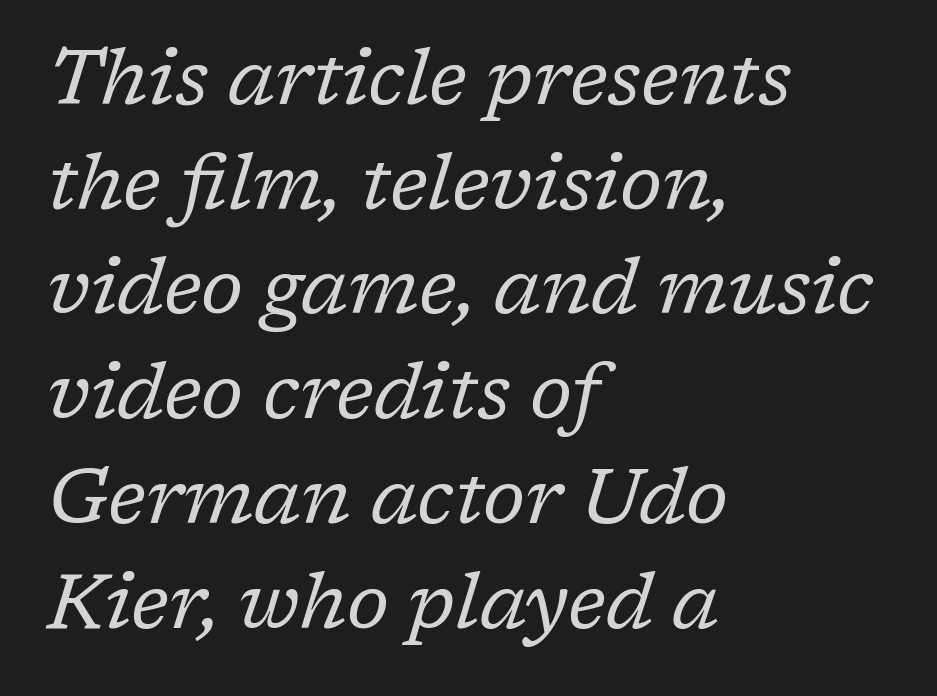
These lines are composed in type with serifs. If you measured baseline to baseline, you'd find a middling distance. Posture: slanted. The characters are drawn with everyday or finer stroke widths. Note the varied advance widths — an 'i' is clearly narrower than an 'm'. Observe the ordinary spacing: letters are neighbours, not strangers.
